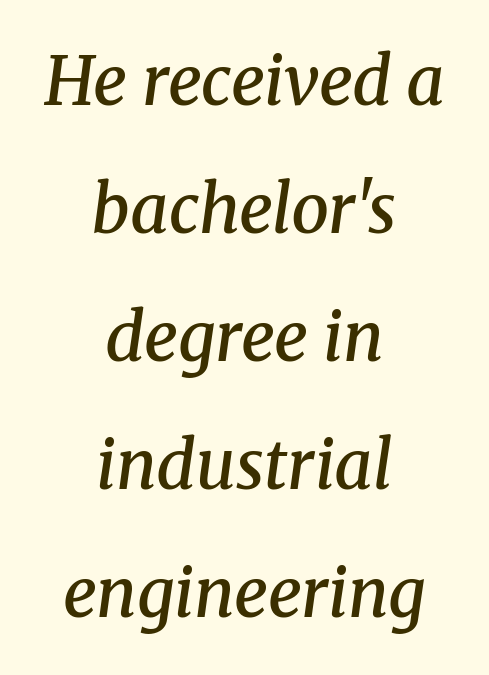
On the weight axis this lands at semibold, roughly 600. Type without underlining. The tracking reads as untouched default to a designer's eye. Compared with a flush-left layout, this one balances lines on the center instead. Old-style or modern, the face here clearly has serifs. The specimen reads as italic at a glance.
